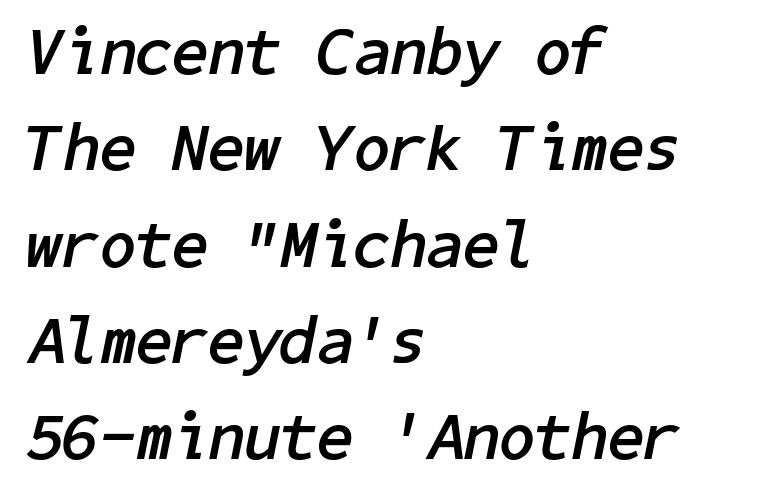
Q: Is the text bold? A: Yes.
Q: Is the text italic (slanted)? A: Yes, it leans right by about 11 degrees.
Q: Is the text underlined? A: No.
Q: How is the paragraph aligned? A: Left-aligned.
Q: Is the spacing between letters normal or unusually wide? A: Normal.
Q: Is the spacing between lines tight, normal or loose? A: Normal.
Q: Width (condensed, normal, or wide)? A: Normal.
Q: Stroke contrast? A: Low.
Q: x-height? A: Medium.
